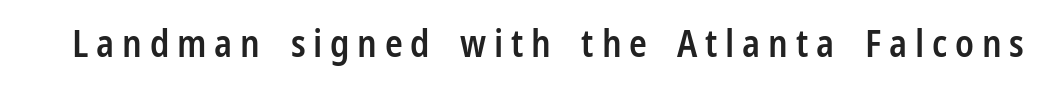
You could not count columns in this text — the font is proportionally spaced. The sample has been set in demibold, a notch under bold. The text was rendered using a sans face with plain stroke endings. You can tell it's not italic because the verticals are truly vertical. Tracking value appears strongly positive — letters spread wide. Type without underlining.
